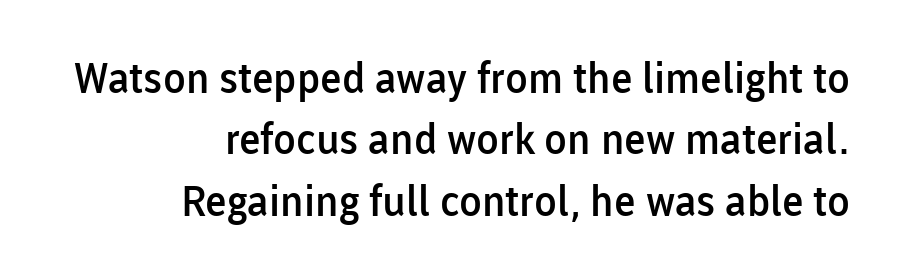
{"serif": "no", "italic": "no", "bold": "semi", "weight": "semibold", "width": "normal", "stroke_contrast": "low", "x_height": "medium", "monospaced": "no", "underline": "no", "align": "right", "line_spacing": "normal", "line_spacing_ratio": 1.46, "letter_spacing": "normal", "letter_spacing_em": 0.0, "glyph_px": 42}
